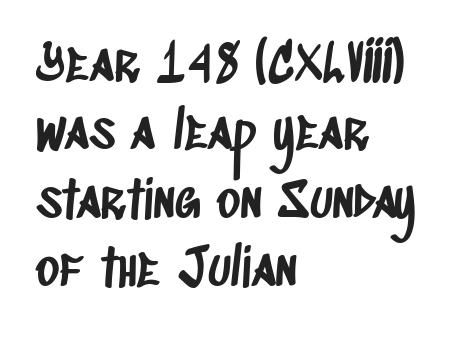
Q: Is the typeface a serif or a sans-serif typeface? A: Sans-serif.
Q: Is the text underlined? A: No.
Q: How is the paragraph aligned? A: Left-aligned.
Q: Is the spacing between letters normal or unusually wide? A: Normal.
Q: Is the spacing between lines tight, normal or loose? A: Normal.
Q: Width (condensed, normal, or wide)? A: Condensed.
Q: Stroke contrast? A: Low.
Q: x-height? A: Large.
Q: Monospaced? A: No.
